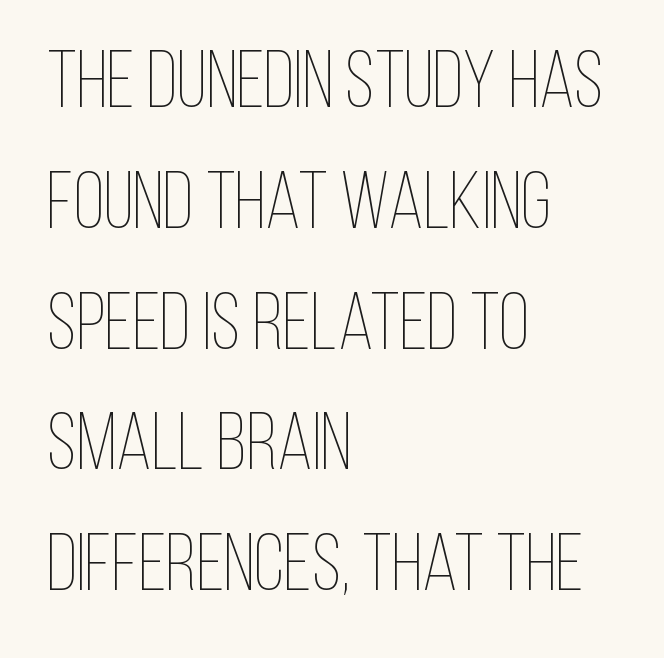
This sample keeps an unexceptional amount of space between lines. Think of a printed novel: that variable character pitch is what you see here. Posture: vertical. Rule under the text: the space is simply empty.
